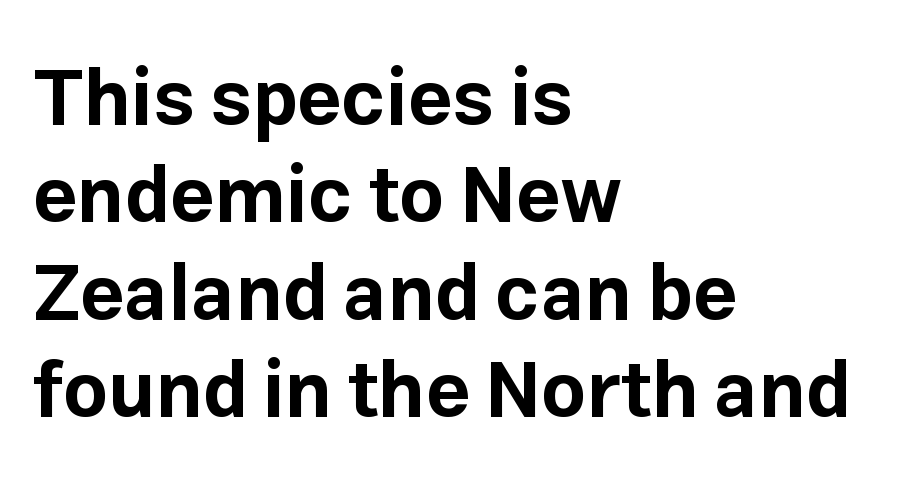
The passage shown stacks its lines at a standard gap. The face used here has the dense, thick strokes of a bold. Ascenders rise straight up at ninety degrees. One-word summary of the alignment: left. Glyph-to-glyph distance matches everyday printed text. Check the space under the baseline: it is left empty.
